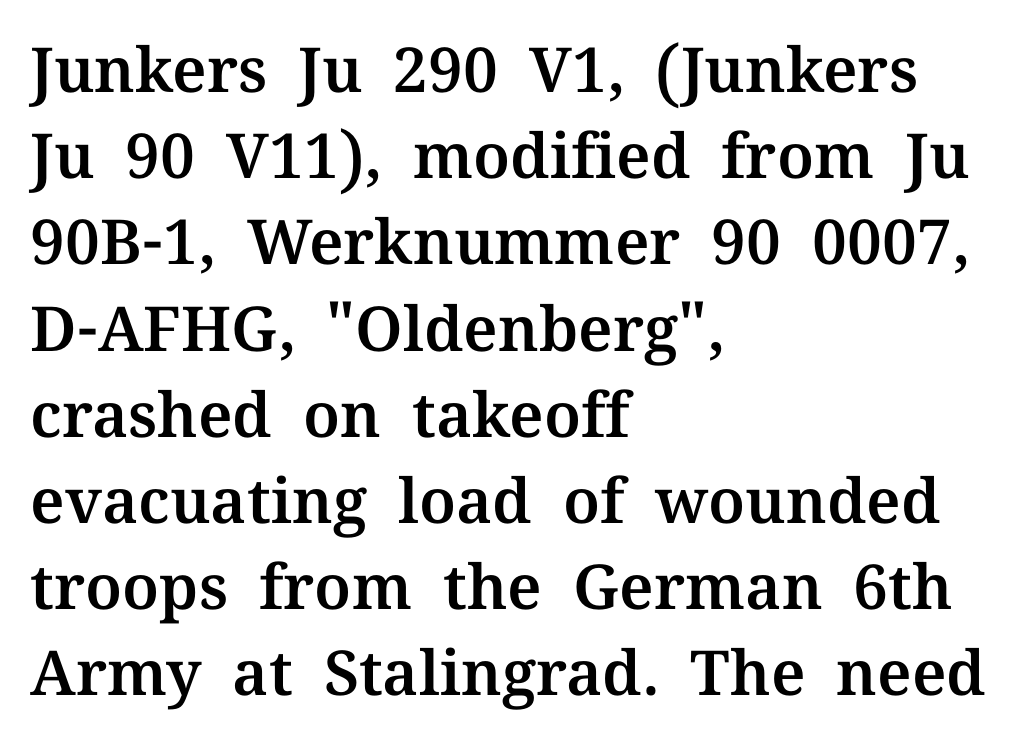
Q: Is the text italic (slanted)? A: No, it is upright.
Q: Is the typeface a serif or a sans-serif typeface? A: Serif.
Q: Is the text underlined? A: No.
Q: How is the paragraph aligned? A: Left-aligned.
Q: Is the spacing between letters normal or unusually wide? A: Normal.
Q: Is the spacing between lines tight, normal or loose? A: Normal.
Q: Width (condensed, normal, or wide)? A: Normal.
Q: Stroke contrast? A: Medium.
Q: x-height? A: Medium.
Q: Monospaced? A: No.
